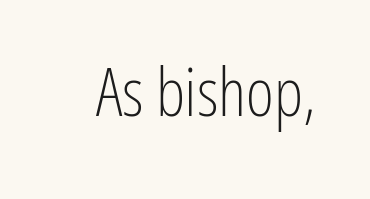
{"serif": "no", "italic": "no", "bold": "no", "weight": "light", "width": "condensed", "stroke_contrast": "low", "x_height": "medium", "monospaced": "no", "underline": "no", "letter_spacing": "normal", "letter_spacing_em": 0.0, "glyph_px": 67}
